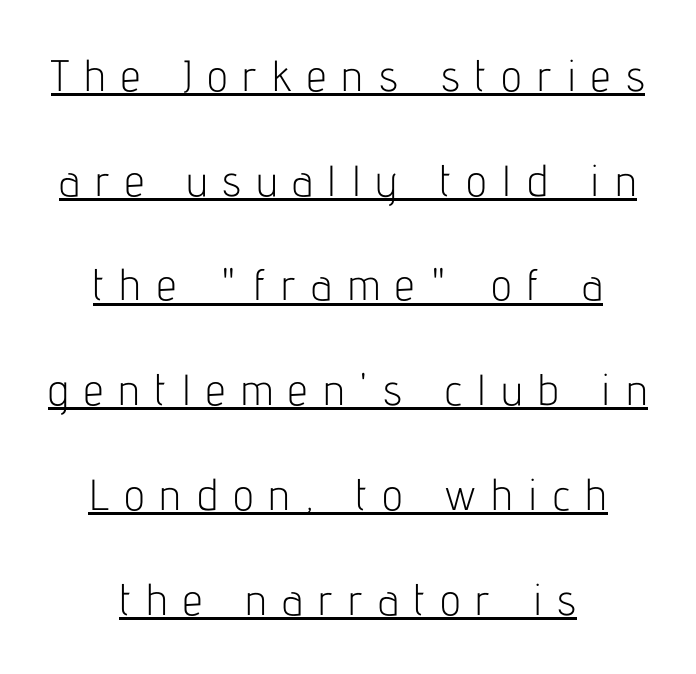
The image shows 44 px light, condensed sans-serif type, upright; set centered, loose line spacing (2.38x), unusually wide letter spacing (+0.35 em), underlined; low stroke contrast and a medium x-height.
